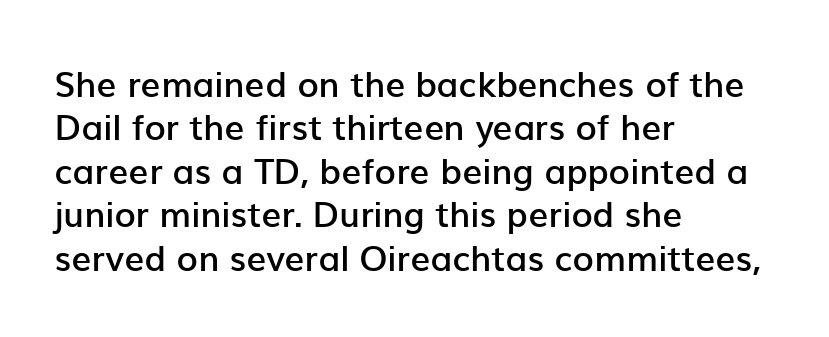
Characters follow at the spacing the type designer built in. Every letter is mildly thick-stroked: semibold rather than bold. Italic? Not at all — the glyphs are vertical. Nothing sits at the stroke ends, so this counts as sans-serif. Bare-footed words on every line. The lines in this sample share a left origin and differ only in where they stop.
